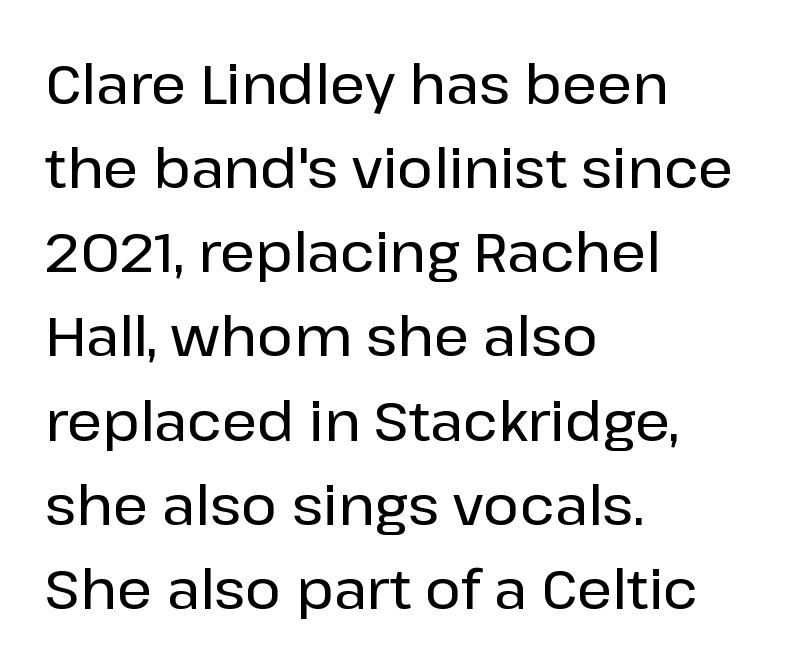
Q: Is the text italic (slanted)? A: No, it is upright.
Q: Is the typeface a serif or a sans-serif typeface? A: Sans-serif.
Q: Is the text underlined? A: No.
Q: How is the paragraph aligned? A: Left-aligned.
Q: Is the spacing between letters normal or unusually wide? A: Normal.
Q: Is the spacing between lines tight, normal or loose? A: Normal.
Q: Width (condensed, normal, or wide)? A: Normal.
Q: Stroke contrast? A: Low.
Q: x-height? A: Medium.
Q: Monospaced? A: No.
